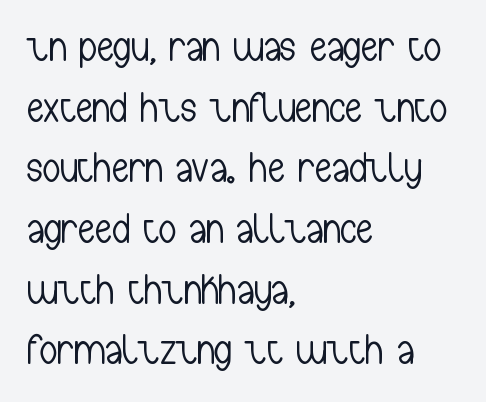
Q: Is the text bold? A: No.
Q: Is the text italic (slanted)? A: No, it is upright.
Q: Is the typeface a serif or a sans-serif typeface? A: Sans-serif.
Q: Is the text underlined? A: No.
Q: How is the paragraph aligned? A: Left-aligned.
Q: Is the spacing between letters normal or unusually wide? A: Normal.
Q: Is the spacing between lines tight, normal or loose? A: Normal.
Q: Width (condensed, normal, or wide)? A: Condensed.
Q: Stroke contrast? A: Low.
Q: x-height? A: Medium.
Q: Monospaced? A: No.
